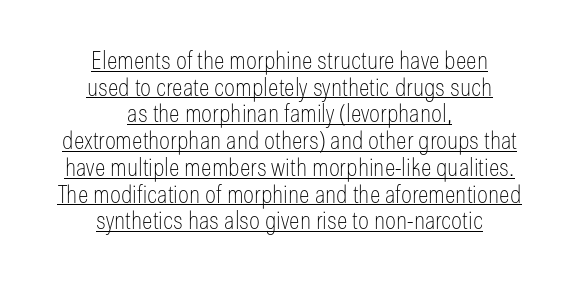
Both edges are ragged and mirror each other, which tells us the setting is centered. In terms of posture, this sample is upright. Heaviness? Minimal to ordinary, like unemphasized prose. The sample's only ornament is a line tracing under the words.
